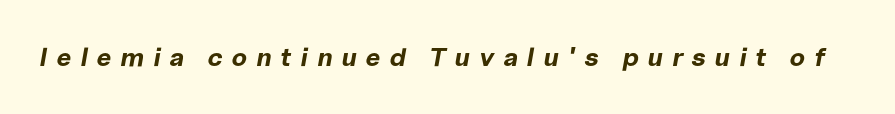
Unmarked baselines from the first word to the last. Display-style spreading of the glyphs; the letterfit is very open. Yep, that's italic — everything's leaning. Every letter is thick-stroked: bold, no question.
